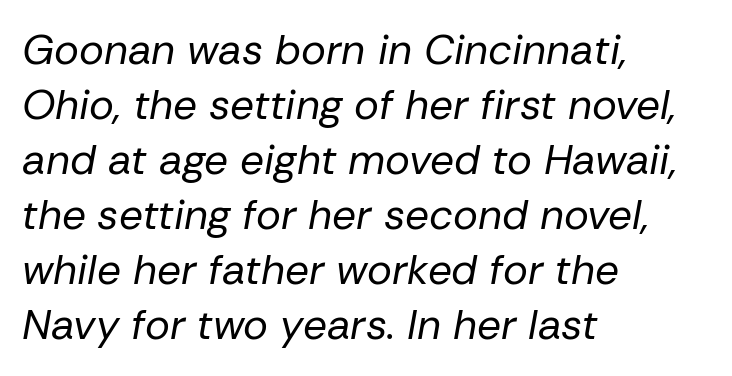
The image shows 42 px regular-weight type, italic (leaning right); set left-aligned, normal line spacing (1.31x), normal letter spacing, not underlined; low stroke contrast and a medium x-height.
